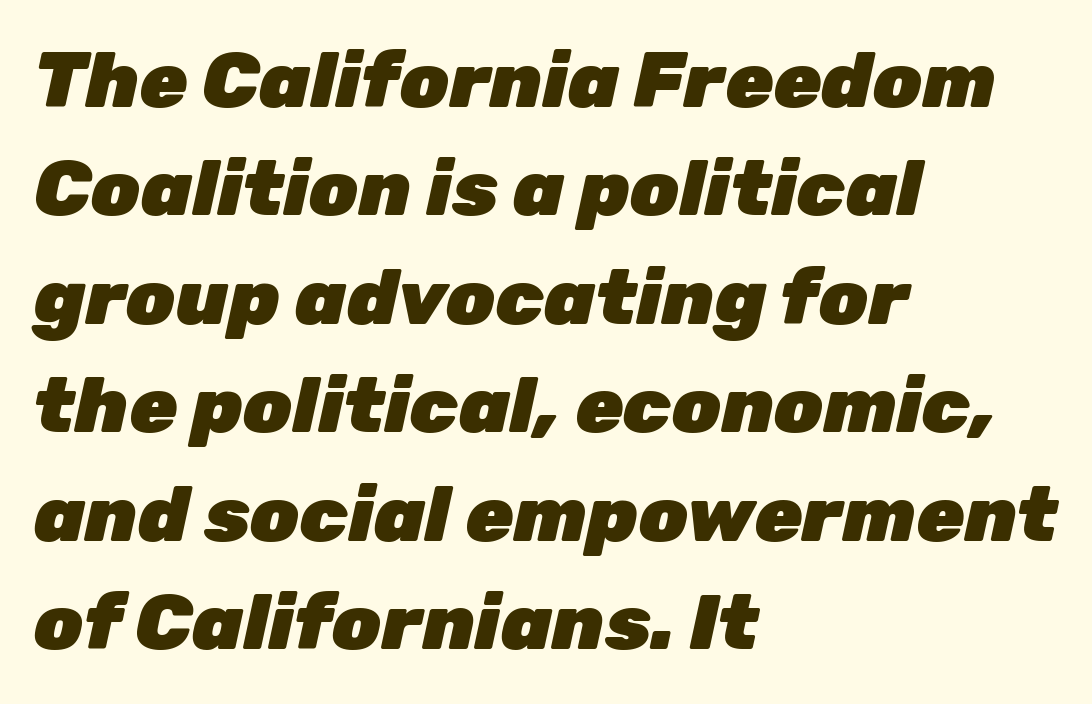
The image shows 78 px heavy type, italic (leaning right); set left-aligned, normal line spacing (1.39x), normal letter spacing, not underlined; low stroke contrast and a medium x-height.
